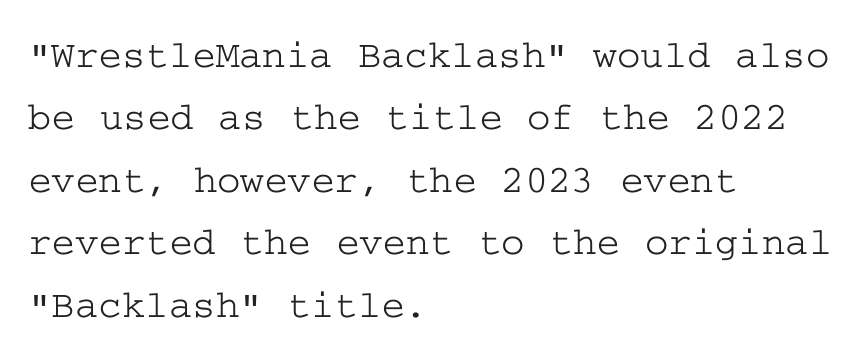
The line-height multiplier appears to be the usual default. The passage shown is not underscored anywhere. The typeface chosen for these lines features serifs. One-word summary of the alignment: left. You could call the tracking neutral — neither tight nor loose.
